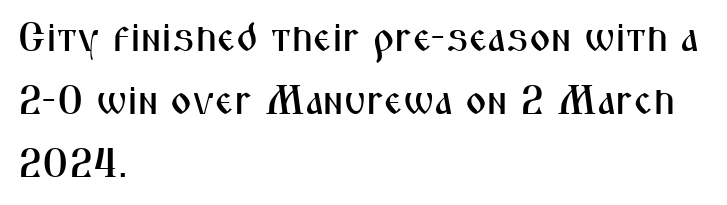
The image shows 41 px condensed sans-serif type, upright; set left-aligned, normal line spacing (1.54x), normal letter spacing, not underlined; medium stroke contrast and a medium x-height.
